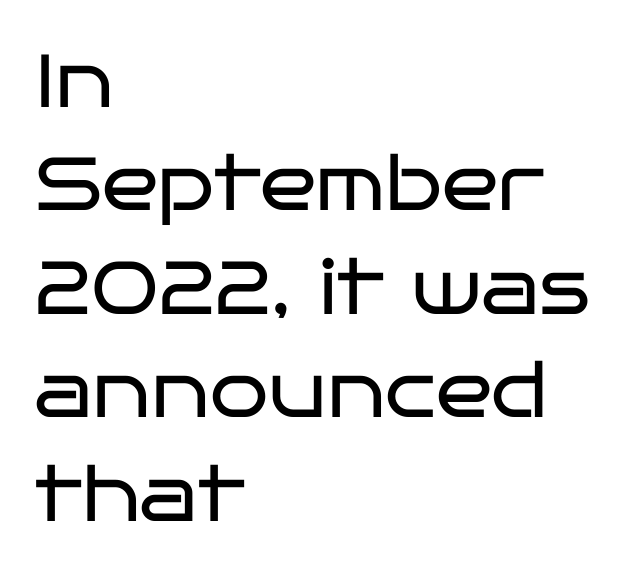
{"serif": "no", "italic": "no", "bold": "no", "weight": "regular", "width": "wide", "stroke_contrast": "low", "x_height": "large", "monospaced": "no", "underline": "no", "align": "left", "line_spacing": "normal", "line_spacing_ratio": 1.38, "letter_spacing": "normal", "letter_spacing_em": 0.0, "glyph_px": 75}
